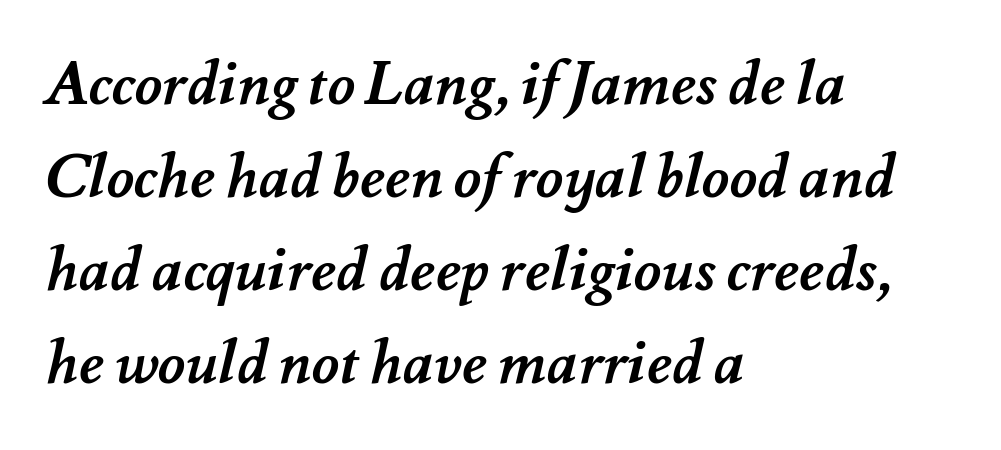
Q: Is the text bold? A: Yes.
Q: Is the text underlined? A: No.
Q: How is the paragraph aligned? A: Left-aligned.
Q: Is the spacing between letters normal or unusually wide? A: Normal.
Q: Is the spacing between lines tight, normal or loose? A: Normal.
Q: Width (condensed, normal, or wide)? A: Normal.
Q: Stroke contrast? A: Medium.
Q: x-height? A: Small.
Q: Monospaced? A: No.
